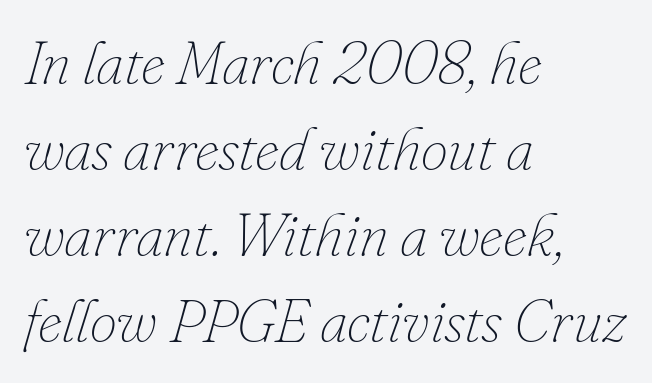
{"italic": "yes", "lean": "right", "slant_degrees": 16, "bold": "no", "weight": "thin", "width": "normal", "stroke_contrast": "low", "x_height": "small", "monospaced": "no", "underline": "no", "align": "left", "line_spacing": "normal", "line_spacing_ratio": 1.41, "letter_spacing": "normal", "letter_spacing_em": 0.0, "glyph_px": 61}
